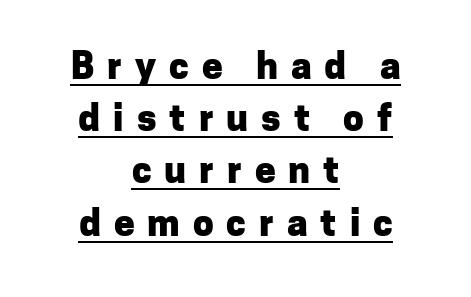
The image shows 37 px heavy sans-serif type, upright; set centered, normal line spacing (1.41x), unusually wide letter spacing (+0.35 em), underlined; low stroke contrast and a medium x-height.
